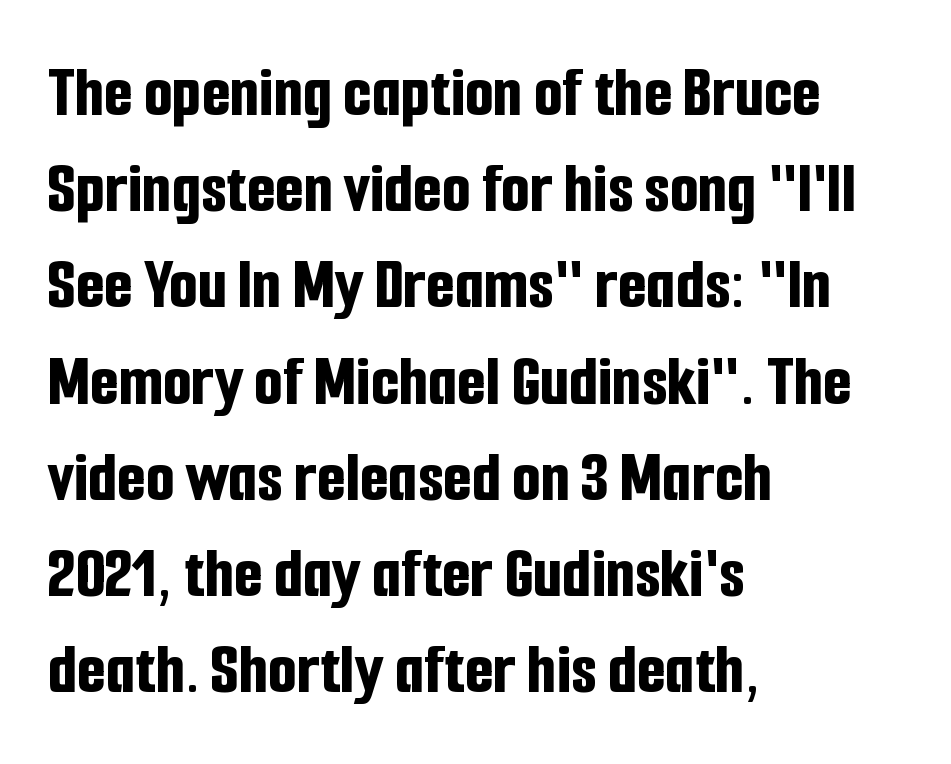
No extra tracking has been applied to these lines. Whoever set this chose a conventional vertical rhythm. The words here are not underlined. Rendered with straight, roman letterforms.
